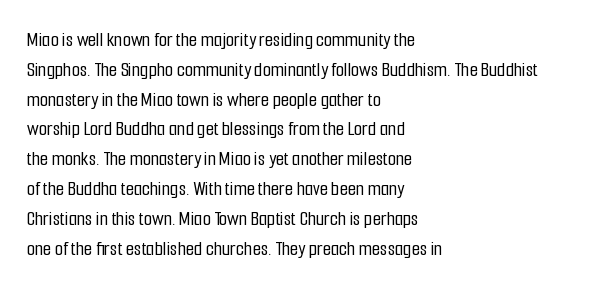
Which margin do the lines hug? The left one — the right edge is uneven. The letters stand upright; this is a roman face. Any mark beneath the type? The region is blank. The space between consecutive lines is moderate. No extra tracking has been applied to these lines.
